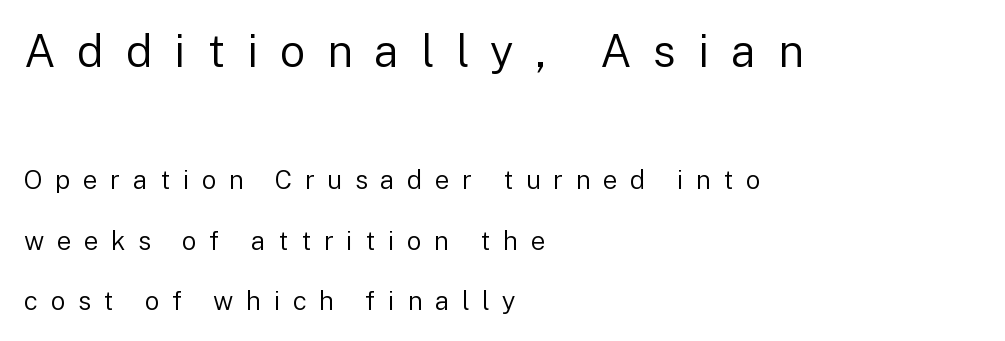
The image shows 45 px regular-weight sans-serif type, upright; set left-aligned, loose line spacing (2.32x), unusually wide letter spacing (+0.48 em), not underlined; the first (top) block is 1.73x larger; low stroke contrast and a medium x-height.
